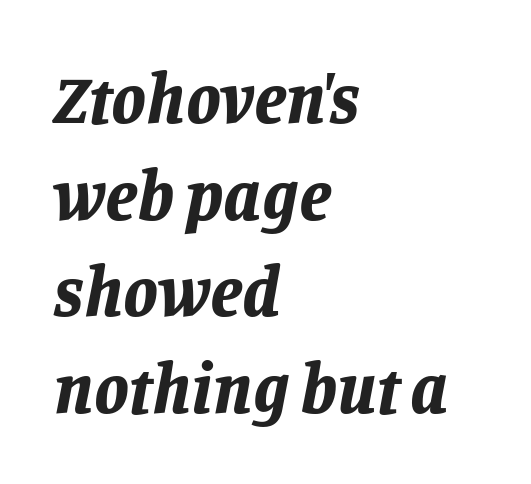
{"italic": "yes", "lean": "right", "slant_degrees": 11, "bold": "yes", "weight": "bold", "width": "normal", "stroke_contrast": "low", "x_height": "large", "monospaced": "no", "underline": "no", "align": "left", "line_spacing": "normal", "line_spacing_ratio": 1.38, "letter_spacing": "normal", "letter_spacing_em": 0.0, "glyph_px": 70}
